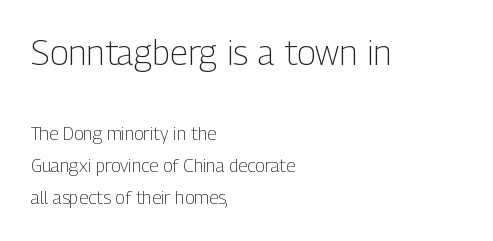
The emphasis by scale lands on block number one, above. This sample uses plain, unmodified letter spacing. The designer went with a sans here, leaving each stem footless. A bare baseline throughout the passage. The typesetting does not lean heavy: it is not bold.
